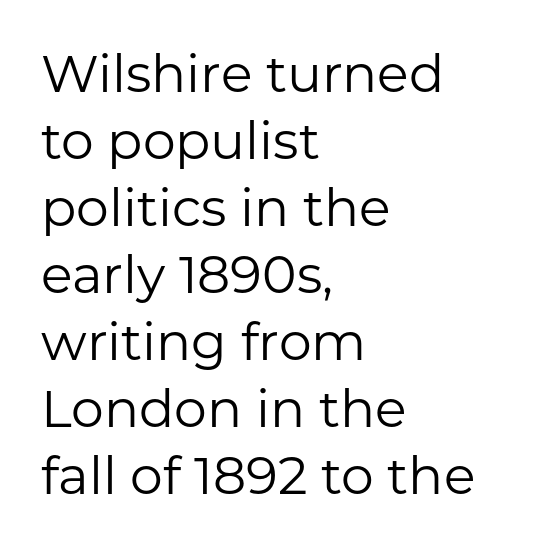
{"serif": "no", "italic": "no", "bold": "no", "weight": "regular", "width": "normal", "stroke_contrast": "low", "x_height": "medium", "monospaced": "no", "underline": "no", "align": "left", "line_spacing": "normal", "line_spacing_ratio": 1.29, "letter_spacing": "normal", "letter_spacing_em": 0.0, "glyph_px": 52}
